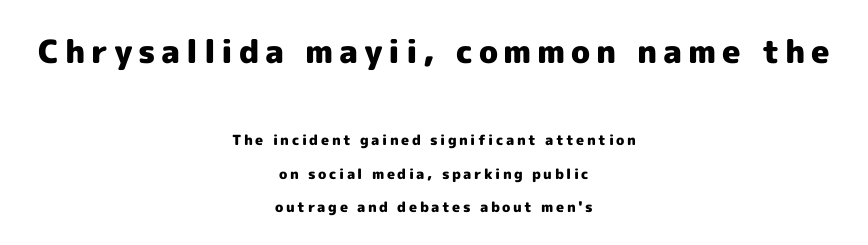
The image shows 32 px heavy sans-serif type, upright; set centered, loose line spacing (2.37x), not underlined; the first (top) block is 2.29x larger; a medium x-height.
